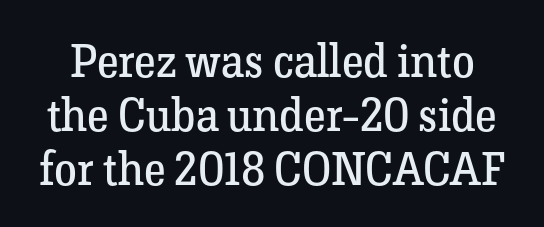
Weight: in the light-to-regular range. Examine the stroke ends and you'll spot serifs. Proportional: the letters do not fall into vertical columns. Nobody touched the tracking dial on this one.
